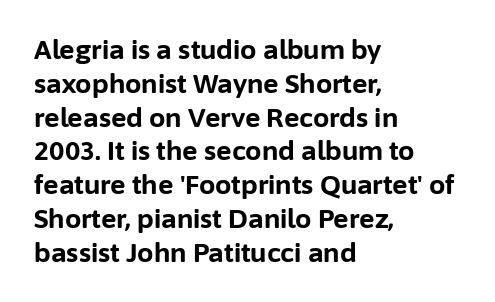
Q: Is the text bold? A: Yes.
Q: Is the text italic (slanted)? A: No, it is upright.
Q: Is the text underlined? A: No.
Q: How is the paragraph aligned? A: Left-aligned.
Q: Is the spacing between letters normal or unusually wide? A: Normal.
Q: Is the spacing between lines tight, normal or loose? A: Normal.
